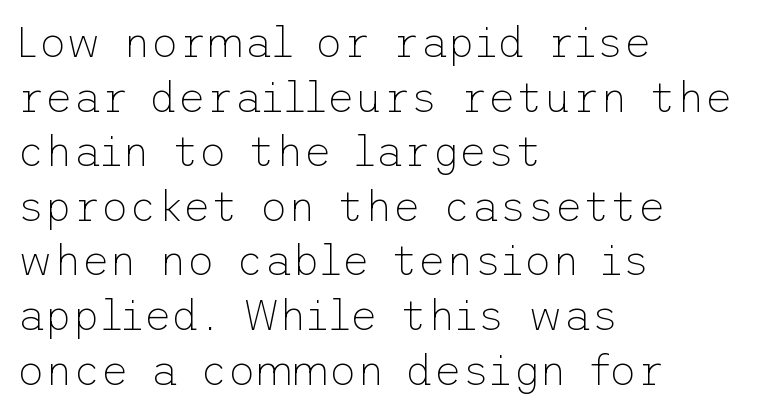
The image shows 43 px thin sans-serif type, upright; set left-aligned, normal line spacing (1.27x), normal letter spacing, not underlined; low stroke contrast and a medium x-height.
